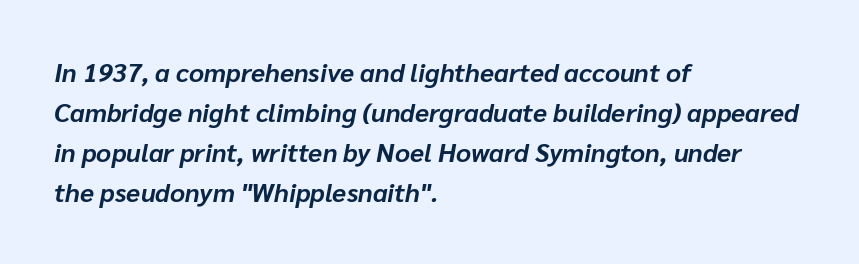
The image shows 26 px bold type, italic (leaning right); set left-aligned, normal line spacing (1.54x), normal letter spacing, not underlined.
